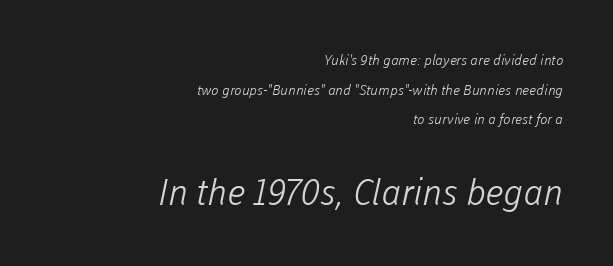
The image shows 36 px light sans-serif type; set right-aligned, loose line spacing (2.11x), normal letter spacing, not underlined; the second (bottom) block is 2.57x larger; low stroke contrast and a medium x-height.
